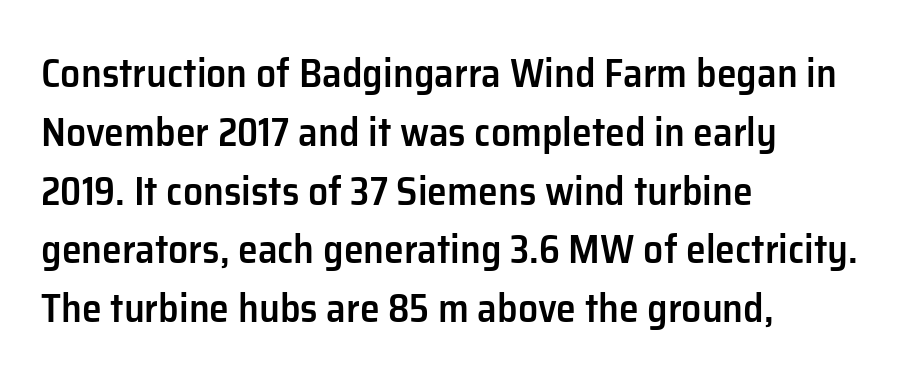
Q: Is the text bold? A: Semi-bold.
Q: Is the text italic (slanted)? A: No, it is upright.
Q: Is the typeface a serif or a sans-serif typeface? A: Sans-serif.
Q: Is the text underlined? A: No.
Q: How is the paragraph aligned? A: Left-aligned.
Q: Is the spacing between letters normal or unusually wide? A: Normal.
Q: Is the spacing between lines tight, normal or loose? A: Normal.
Q: Width (condensed, normal, or wide)? A: Normal.
Q: Stroke contrast? A: Low.
Q: x-height? A: Medium.
Q: Monospaced? A: No.
